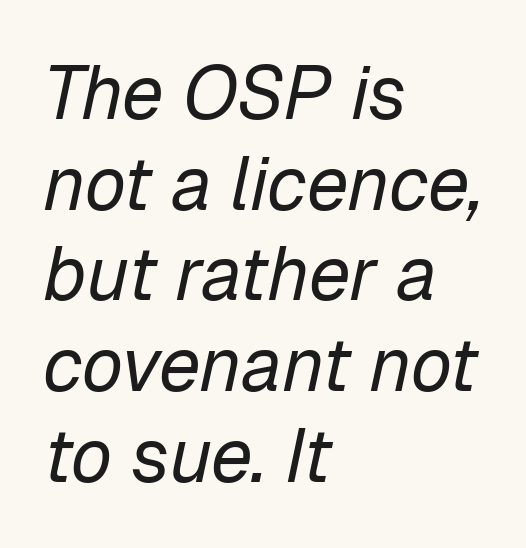
The words here are not underlined. The lines are quadded left. Compared with typical body copy, the letter spacing here is the same. The whole block is typeset with a tilt. Varying glyph widths throughout — classic text-font behaviour. Letters have the restrained weight of plain body copy at most.
